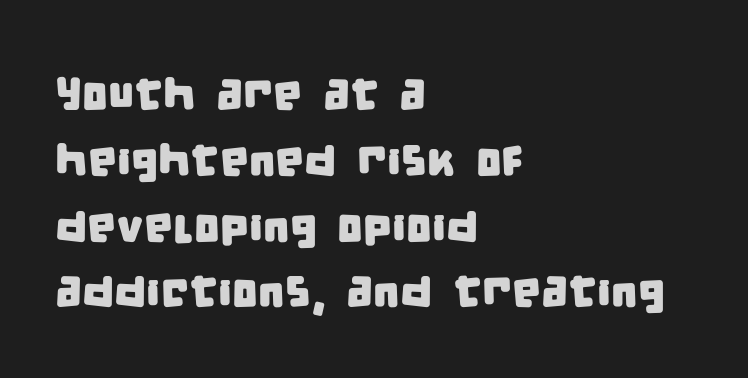
Q: Is the typeface a serif or a sans-serif typeface? A: Sans-serif.
Q: Is the text underlined? A: No.
Q: How is the paragraph aligned? A: Left-aligned.
Q: Is the spacing between letters normal or unusually wide? A: Normal.
Q: Is the spacing between lines tight, normal or loose? A: Normal.
Q: Width (condensed, normal, or wide)? A: Condensed.
Q: Stroke contrast? A: Low.
Q: x-height? A: Large.
Q: Monospaced? A: No.
